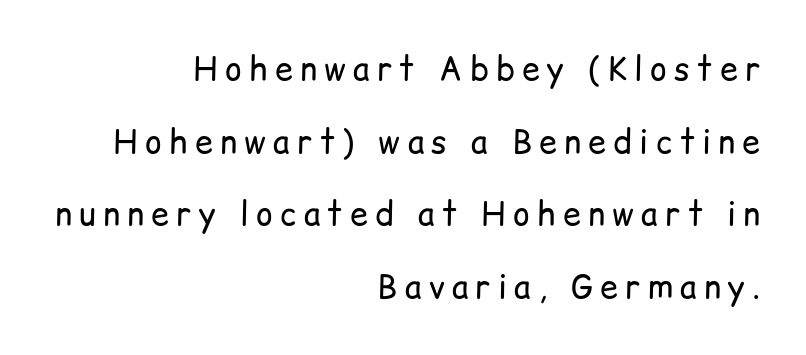
The lettering stays uniformly vertical, giving the passage a roman look. Unbolded letterforms with no extra heft. The compositor pushed each line to the right boundary. Each row of text sits above clean, open space. Honestly, the rows look like they've been pulled way apart. Typographically, this falls in the sans-serif category.
